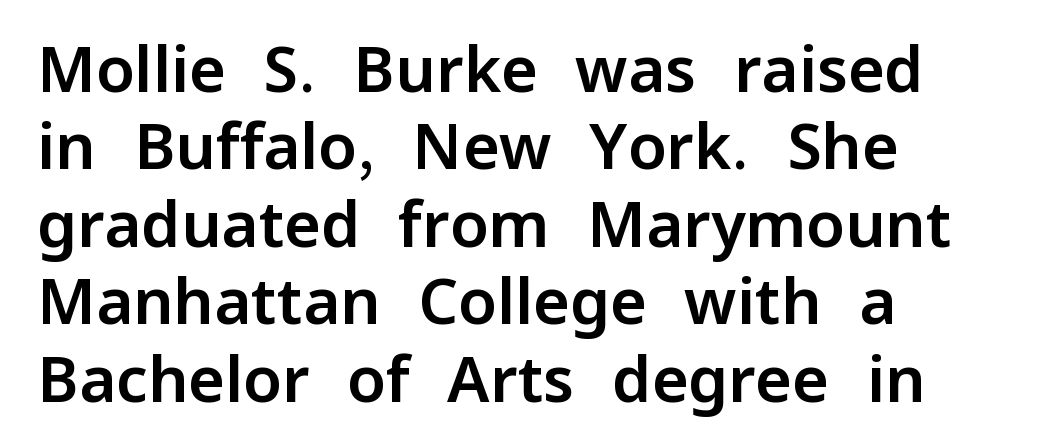
The image shows 63 px sans-serif type, upright; set left-aligned, line spacing 1.23x, normal letter spacing, not underlined; low stroke contrast and a medium x-height.
